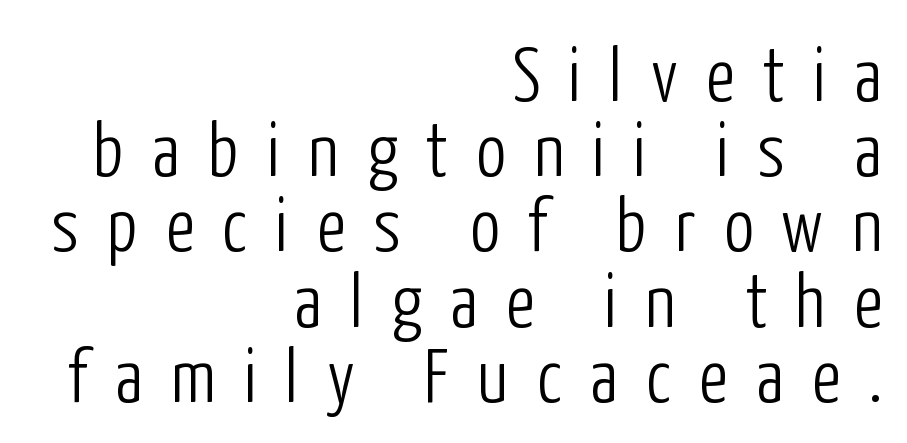
Varying glyph widths throughout — classic text-font behaviour. The type sits square on the baseline with zero lean. The text block is weighted toward the right margin, trailing off unevenly leftward. Heaviness? Minimal to ordinary, like unemphasized prose.
